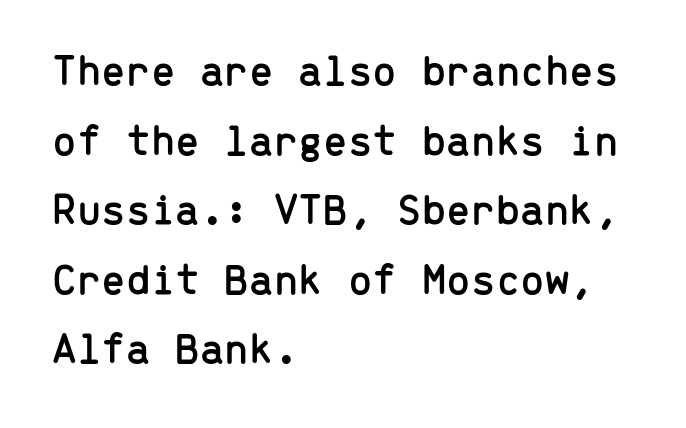
Tracking value appears to be zero — textbook default spacing. This sample is left-justified, so line endings fall wherever the words run out. Type style note: lacks serifs. Beneath every word, the page is bare. Compared with typical paragraphs, the rows here are spaced about the same.
